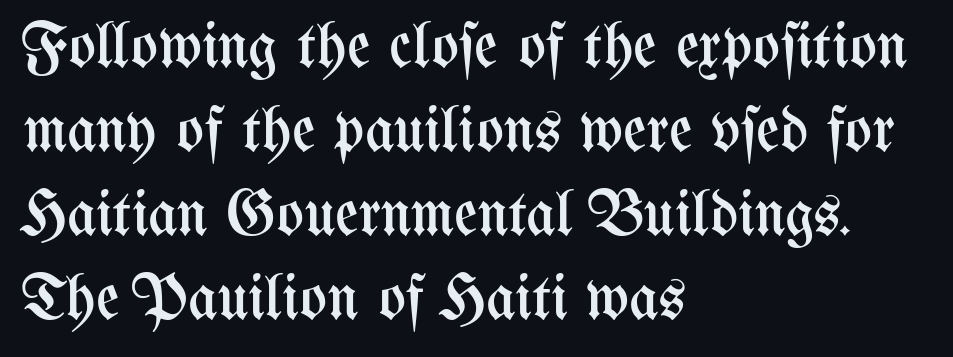
{"italic": "no", "bold": "no", "weight": "regular", "width": "condensed", "stroke_contrast": "medium", "x_height": "medium", "monospaced": "no", "underline": "no", "align": "left", "line_spacing": "normal", "line_spacing_ratio": 1.31, "letter_spacing": "normal", "letter_spacing_em": 0.0, "glyph_px": 64}
